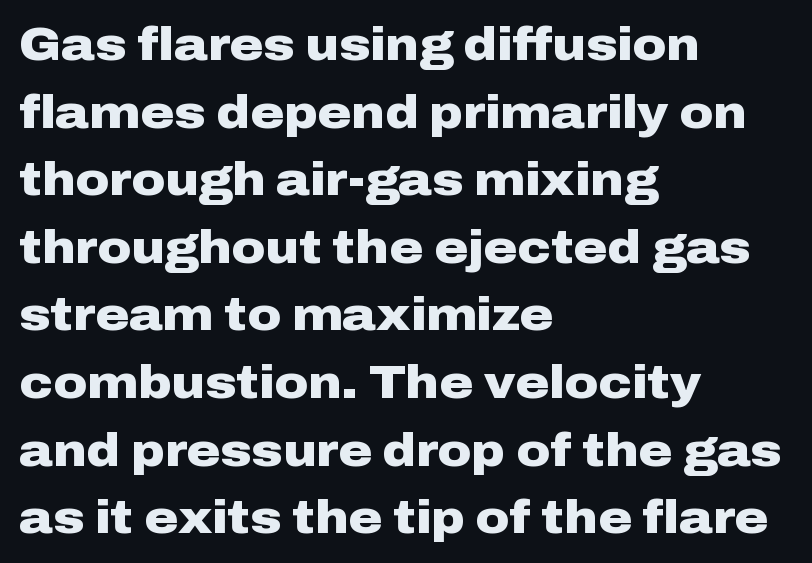
Q: Is the text bold? A: Yes.
Q: Is the text italic (slanted)? A: No, it is upright.
Q: Is the typeface a serif or a sans-serif typeface? A: Sans-serif.
Q: Is the text underlined? A: No.
Q: How is the paragraph aligned? A: Left-aligned.
Q: Is the spacing between letters normal or unusually wide? A: Normal.
Q: Is the spacing between lines tight, normal or loose? A: Normal.
Q: Width (condensed, normal, or wide)? A: Wide.
Q: Stroke contrast? A: Low.
Q: x-height? A: Medium.
Q: Monospaced? A: No.
